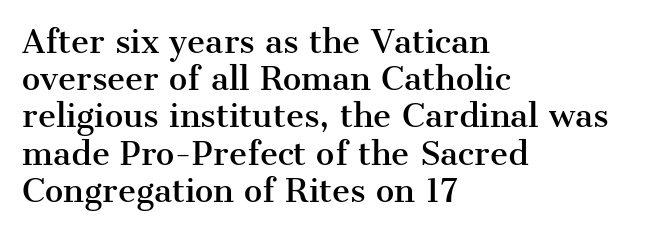
{"serif": "yes", "italic": "no", "width": "normal", "stroke_contrast": "medium", "x_height": "medium", "monospaced": "no", "underline": "no", "align": "left", "line_spacing_ratio": 1.2, "letter_spacing": "normal", "letter_spacing_em": 0.0, "glyph_px": 31}
